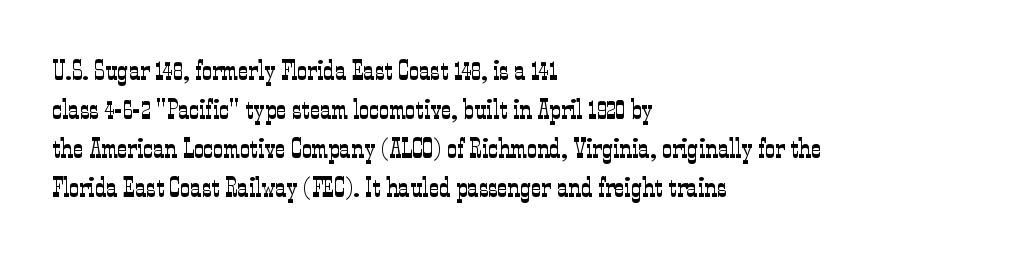
{"serif": "yes", "italic": "no", "bold": "no", "weight": "light", "width": "condensed", "stroke_contrast": "low", "x_height": "medium", "monospaced": "no", "underline": "no", "align": "left", "line_spacing": "normal", "line_spacing_ratio": 1.39, "letter_spacing": "normal", "letter_spacing_em": 0.0, "glyph_px": 28}
